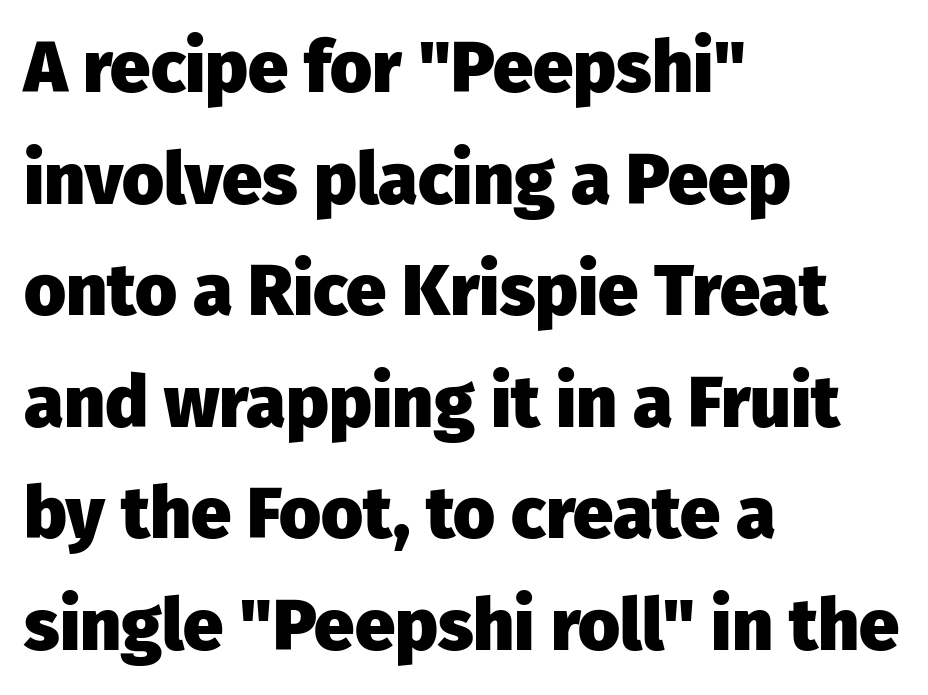
{"serif": "no", "italic": "no", "bold": "yes", "weight": "heavy", "width": "normal", "stroke_contrast": "low", "x_height": "medium", "monospaced": "no", "underline": "no", "align": "left", "line_spacing": "normal", "line_spacing_ratio": 1.55, "letter_spacing": "normal", "letter_spacing_em": 0.0, "glyph_px": 72}
